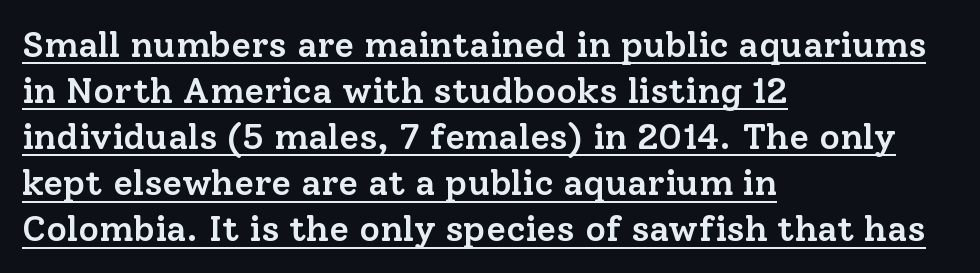
Proportional: the letters do not fall into vertical columns. This is serif lettering, the kind often seen in printed books. Tracking value appears to be zero — textbook default spacing. The lettering stays uniformly vertical, giving the passage a roman look. Is the type bold? Partly — it's a semibold, heavier than regular but not fully bold.
